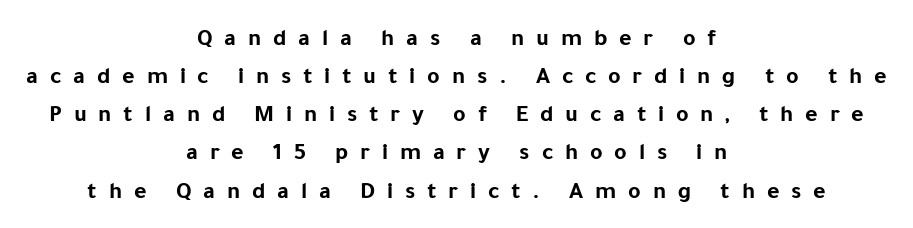
Heavy, bold letterforms. The letterforms stand isolated, each surrounded by extra space. Italic: no, the glyphs are upright roman. If you measured baseline to baseline, you'd find a middling distance. Unmarked baselines from the first word to the last.
